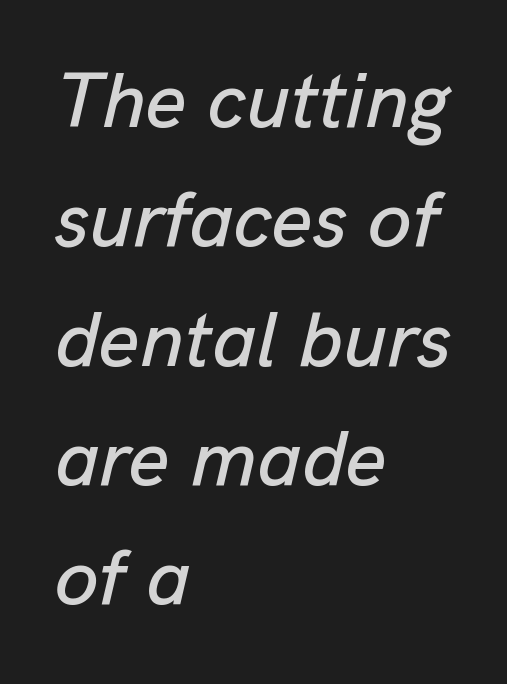
Q: Is the text italic (slanted)? A: Yes, it leans right by about 13 degrees.
Q: Is the text underlined? A: No.
Q: How is the paragraph aligned? A: Left-aligned.
Q: Is the spacing between letters normal or unusually wide? A: Normal.
Q: Is the spacing between lines tight, normal or loose? A: Normal.
Q: Width (condensed, normal, or wide)? A: Normal.
Q: Stroke contrast? A: Low.
Q: x-height? A: Medium.
Q: Monospaced? A: No.
